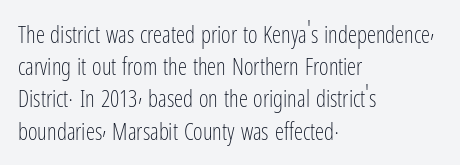
Q: Is the text bold? A: No.
Q: Is the text italic (slanted)? A: No, it is upright.
Q: Is the text underlined? A: No.
Q: How is the paragraph aligned? A: Left-aligned.
Q: Is the spacing between letters normal or unusually wide? A: Normal.
Q: Is the spacing between lines tight, normal or loose? A: Normal.
